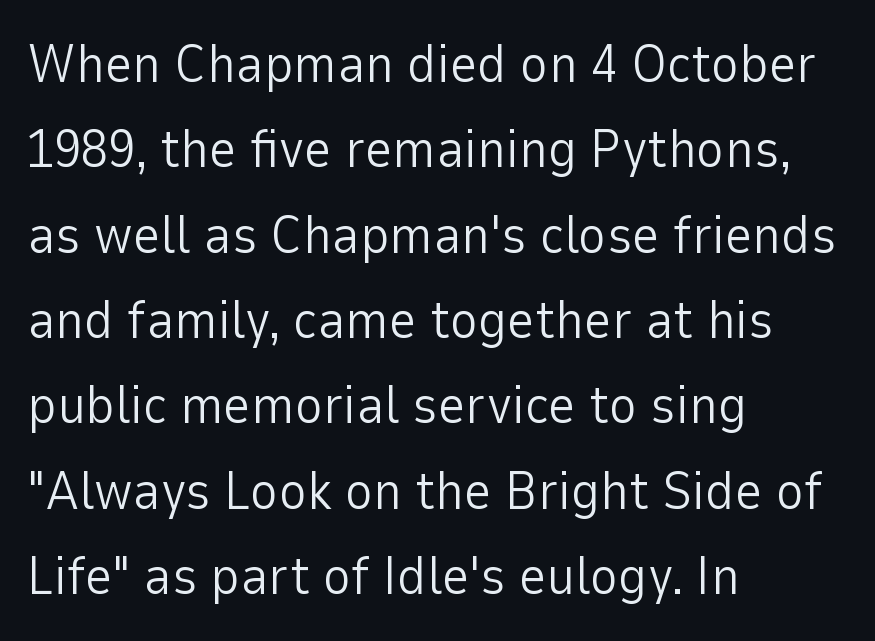
{"serif": "no", "italic": "no", "bold": "no", "weight": "light", "width": "normal", "stroke_contrast": "low", "x_height": "medium", "monospaced": "no", "underline": "no", "align": "left", "line_spacing": "normal", "line_spacing_ratio": 1.58, "letter_spacing": "normal", "letter_spacing_em": 0.0, "glyph_px": 54}
